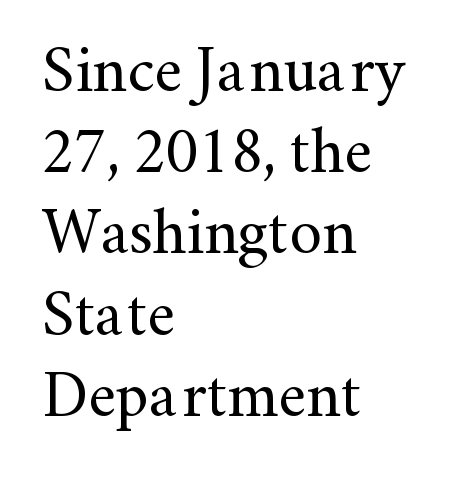
{"serif": "yes", "italic": "no", "bold": "no", "weight": "regular", "width": "normal", "stroke_contrast": "medium", "x_height": "small", "monospaced": "no", "underline": "no", "align": "left", "line_spacing": "normal", "line_spacing_ratio": 1.25, "letter_spacing": "normal", "letter_spacing_em": 0.0, "glyph_px": 65}
